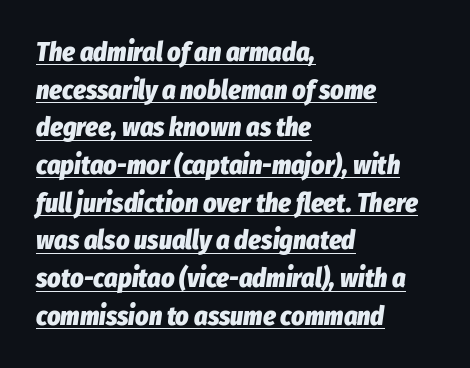
The image shows 26 px bold type, italic (leaning right); set left-aligned, normal line spacing (1.45x), normal letter spacing, underlined.
